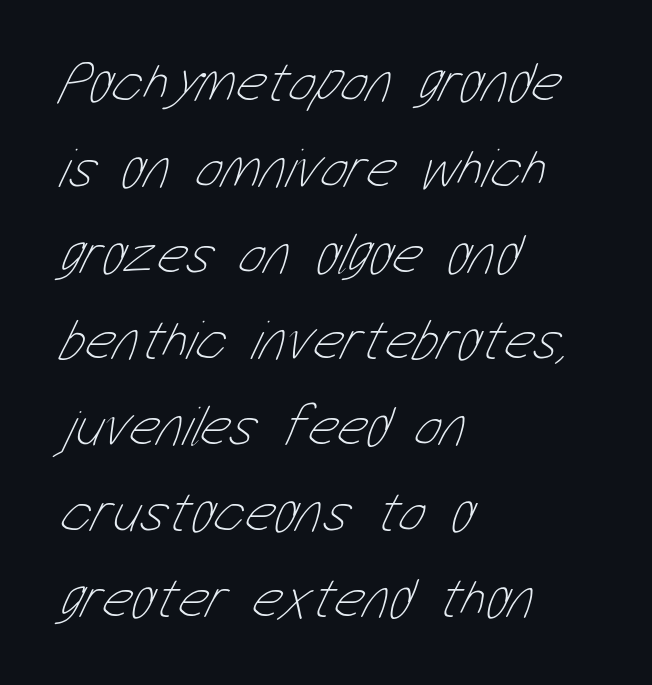
The image shows 57 px thin, condensed type; set left-aligned, normal line spacing (1.51x), normal letter spacing, not underlined; low stroke contrast and a medium x-height.
